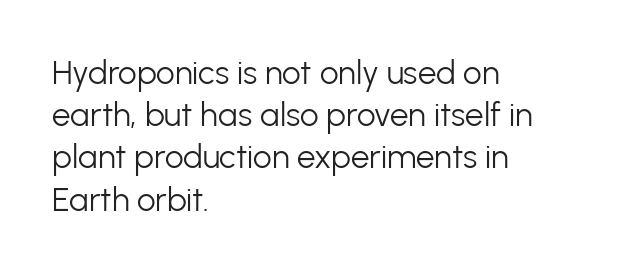
The image shows 33 px light sans-serif type, upright; set left-aligned, normal line spacing (1.28x), normal letter spacing, not underlined; low stroke contrast and a medium x-height.
